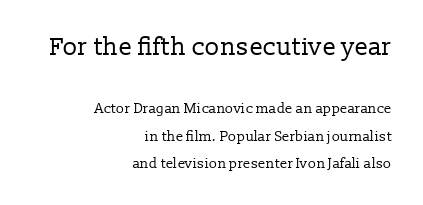
The image shows 25 px text type, upright; set right-aligned, loose line spacing (1.97x), normal letter spacing, not underlined; the first (top) block is 1.79x larger.
